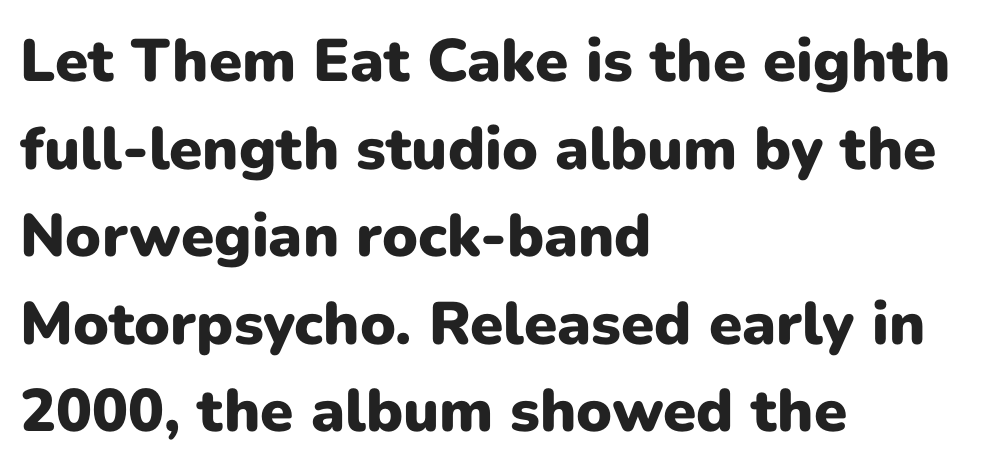
Leading: standard. What stands out about the letter spacing? Nothing — it is the standard amount. This is the regular roman posture of the typeface. The rendering uses natural spacing where letterforms have individual widths.
